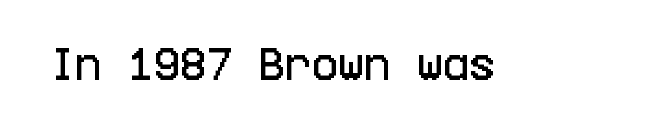
Q: Is the text italic (slanted)? A: No, it is upright.
Q: Is the typeface a serif or a sans-serif typeface? A: Sans-serif.
Q: Is the text underlined? A: No.
Q: Is the spacing between letters normal or unusually wide? A: Normal.
Q: Width (condensed, normal, or wide)? A: Condensed.
Q: Stroke contrast? A: Low.
Q: x-height? A: Large.
